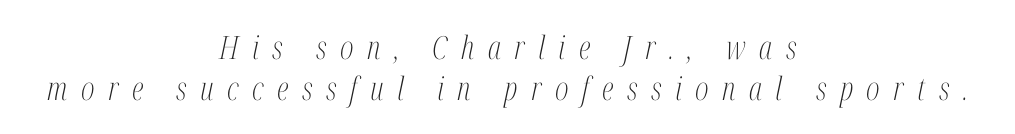
Does extra space separate the letters? Yes, quite a lot of it. Slant detected: the letters are inclined. The letters advance in unequal steps, a hallmark of proportional type. Plain, unruled lines of type. Rows of type keep a routine distance in the vertical direction. Classification — serif.
